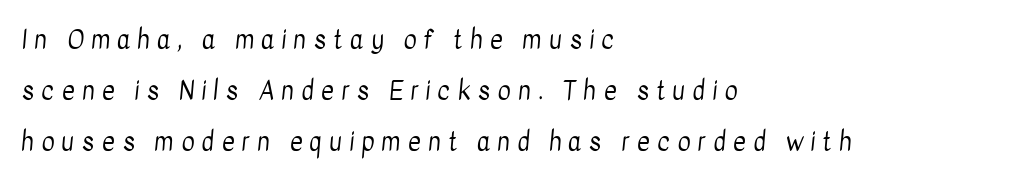
Q: Is the text bold? A: No.
Q: Is the text underlined? A: No.
Q: How is the paragraph aligned? A: Left-aligned.
Q: Is the spacing between letters normal or unusually wide? A: Unusually wide.
Q: Is the spacing between lines tight, normal or loose? A: Loose.
